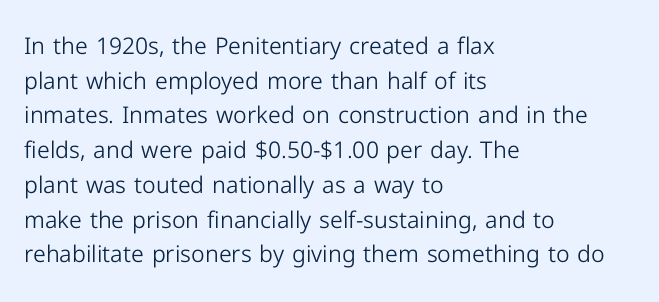
Vertical strokes here are truly vertical. Is the block centered? No — it sits flush against the left margin. Standard letterfit; no display-style spreading of the glyphs. This is not heavy type; no bold has been used.
